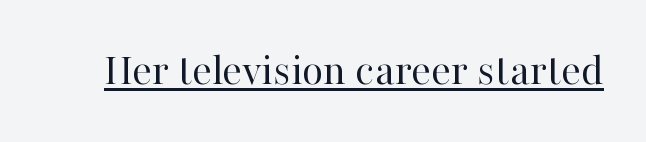
Check the space under the baseline: a stroke is drawn there. The typography opts for an upright posture over an oblique one. Glyph-to-glyph distance matches everyday printed text. The typeface has the unassuming heft of standard copy or less. Character widths vary here, with narrow letters taking less room than wide ones. You can tell from the footed stems that serif type was used.
